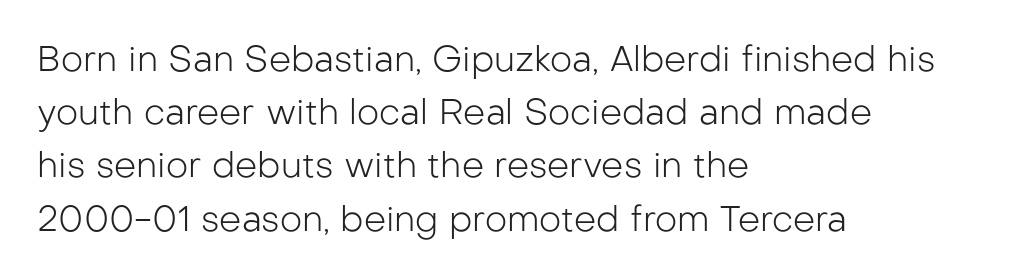
{"serif": "no", "italic": "no", "bold": "no", "weight": "light", "width": "normal", "stroke_contrast": "low", "x_height": "medium", "monospaced": "no", "underline": "no", "align": "left", "line_spacing": "normal", "line_spacing_ratio": 1.52, "letter_spacing": "normal", "letter_spacing_em": 0.0, "glyph_px": 35}
